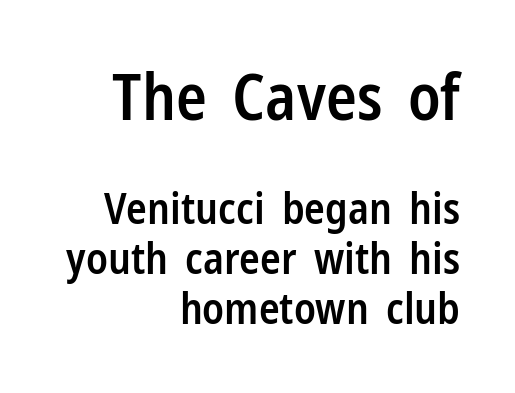
The image shows 64 px semibold, condensed sans-serif type, upright; set right-aligned, line spacing 1.16x, normal letter spacing, not underlined; the first (top) block is 1.49x larger; low stroke contrast and a medium x-height.
